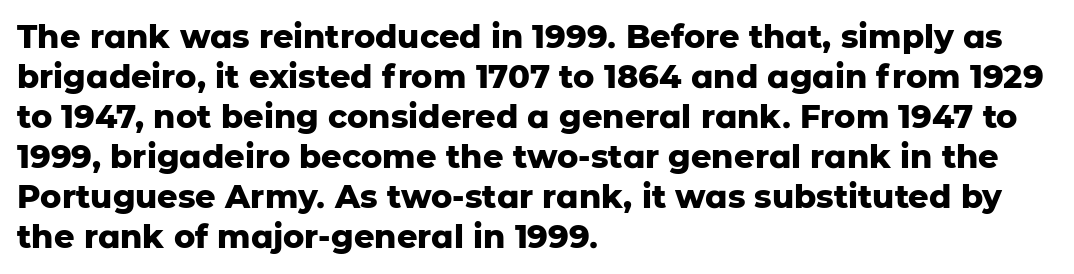
Ascenders rise straight up at ninety degrees. Think of a printed novel: that variable character pitch is what you see here. Nothing unusual about the tracking: characters are spaced as the font intends. The passage is arranged the way most books set body copy — flush left. The rendering shows plain stroke endings on the letterforms — a sans-serif design. What weight is shown? A full bold with thick strokes.
